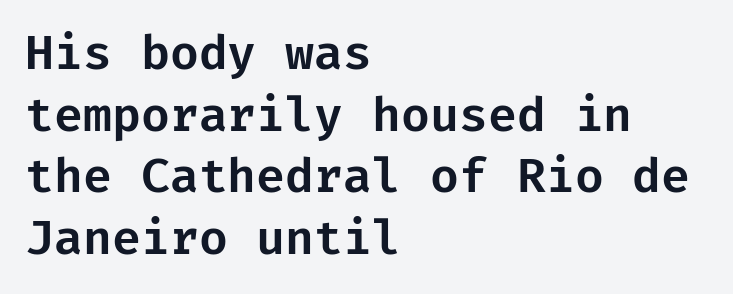
The image shows 47 px sans-serif type, upright; set left-aligned, normal line spacing (1.31x), normal letter spacing, not underlined; low stroke contrast and a medium x-height.
